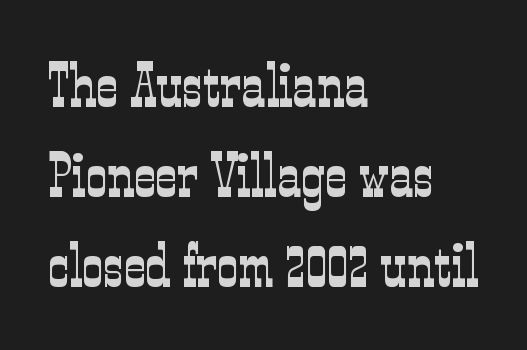
Q: Is the text bold? A: No.
Q: Is the text italic (slanted)? A: No, it is upright.
Q: Is the typeface a serif or a sans-serif typeface? A: Serif.
Q: Is the text underlined? A: No.
Q: How is the paragraph aligned? A: Left-aligned.
Q: Is the spacing between letters normal or unusually wide? A: Normal.
Q: Is the spacing between lines tight, normal or loose? A: Normal.
Q: Width (condensed, normal, or wide)? A: Condensed.
Q: Stroke contrast? A: Low.
Q: x-height? A: Medium.
Q: Monospaced? A: No.
